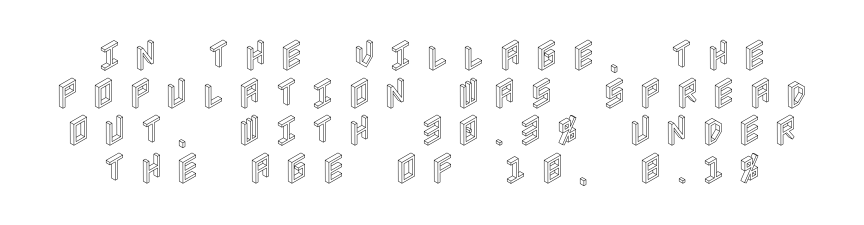
The image shows 34 px condensed type, upright; set centered, tight line spacing (1.11x), unusually wide letter spacing (+0.34 em), not underlined; a large x-height.
